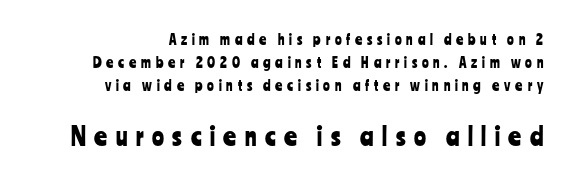
Q: Is the text italic (slanted)? A: No, it is upright.
Q: Is the text underlined? A: No.
Q: Is the spacing between letters normal or unusually wide? A: Unusually wide.
Q: Is the spacing between lines tight, normal or loose? A: Normal.
Q: Which block of text is set in a larger size, the first (top) or the second (bottom)? A: The second (bottom) one.
